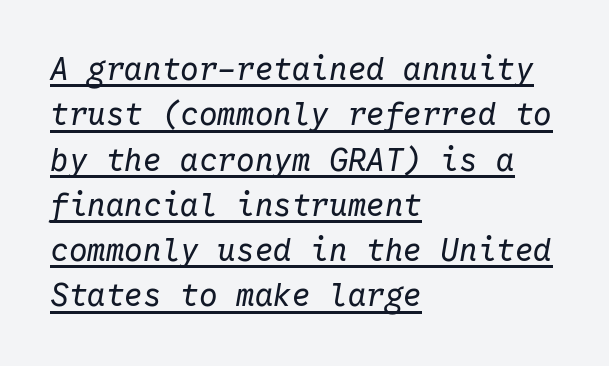
Q: Is the text bold? A: No.
Q: Is the text italic (slanted)? A: Yes, it leans right by about 10 degrees.
Q: Is the text underlined? A: Yes.
Q: How is the paragraph aligned? A: Left-aligned.
Q: Is the spacing between letters normal or unusually wide? A: Normal.
Q: Is the spacing between lines tight, normal or loose? A: Normal.
Q: Width (condensed, normal, or wide)? A: Normal.
Q: Stroke contrast? A: Low.
Q: x-height? A: Medium.
Q: Monospaced? A: Yes.
